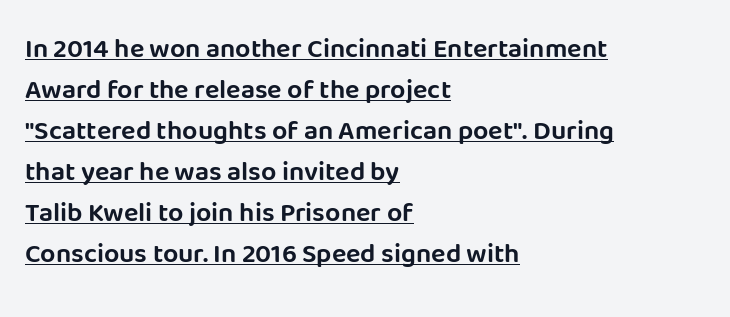
A typographer would call this underscored text. The vertical gap from one line to the next is medium. A student would call this left alignment; a typographer would say flush left, rag right. Vertical strokes here are truly vertical. Compared with typical body copy, the letter spacing here is the same.
